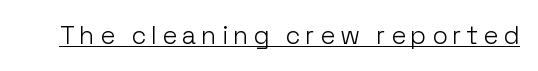
The image shows 25 px text type, upright; set unusually wide letter spacing (+0.2 em), underlined.
